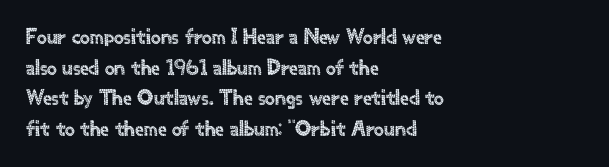
{"italic": "no", "underline": "no", "align": "left", "line_spacing": "normal", "line_spacing_ratio": 1.39, "letter_spacing": "normal", "letter_spacing_em": 0.0, "glyph_px": 22}
